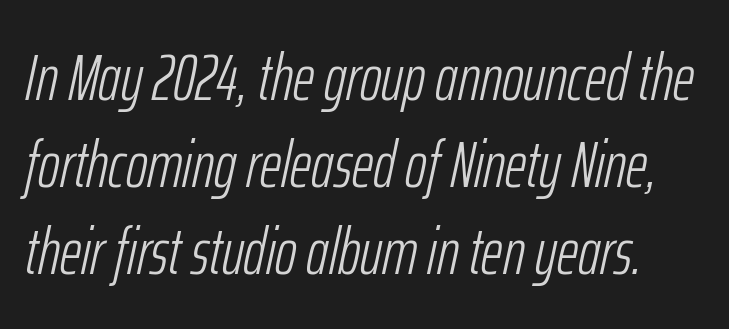
{"italic": "yes", "lean": "right", "slant_degrees": 12, "bold": "no", "weight": "light", "width": "condensed", "stroke_contrast": "low", "x_height": "medium", "monospaced": "no", "underline": "no", "line_spacing": "normal", "line_spacing_ratio": 1.32, "letter_spacing": "normal", "letter_spacing_em": 0.0, "glyph_px": 66}
